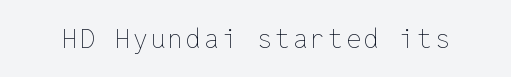
On a weight scale, this lands at 450 or below. The gap between lines stays unmarked. Notice how the stems are strictly vertical — no italics here.
